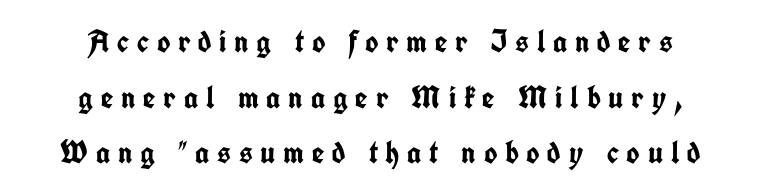
The image shows 32 px semibold, condensed sans-serif type, upright; set centered, line spacing 1.74x, unusually wide letter spacing (+0.24 em), not underlined; low stroke contrast and a medium x-height.
